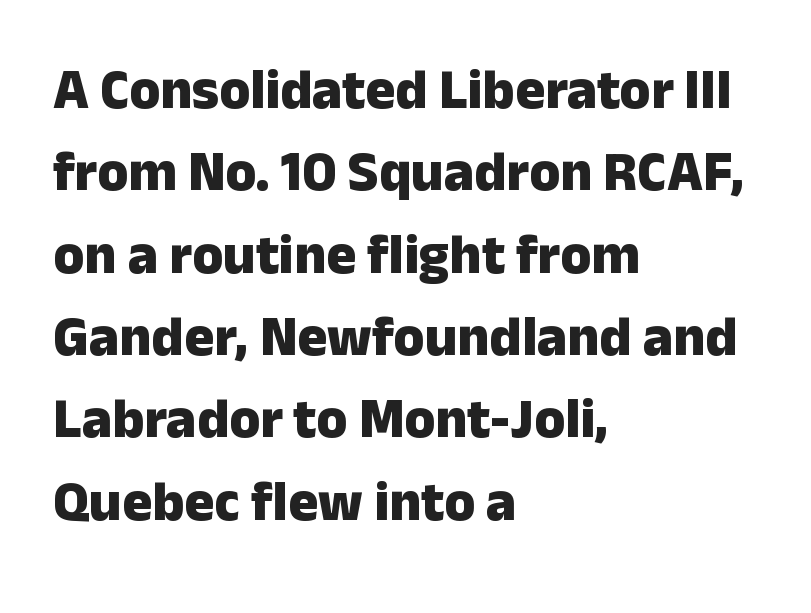
The words here are not underlined. Looks like regular typesetting: each glyph gets only the width it needs. Observe the absence of serifs on each vertical stroke in this sample. What weight is shown? A full bold with thick strokes.
